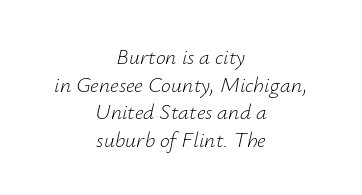
Q: Is the text bold? A: No.
Q: Is the text italic (slanted)? A: Yes, it leans right by about 12 degrees.
Q: Is the text underlined? A: No.
Q: How is the paragraph aligned? A: Centered.
Q: Is the spacing between letters normal or unusually wide? A: Normal.
Q: Is the spacing between lines tight, normal or loose? A: Normal.
